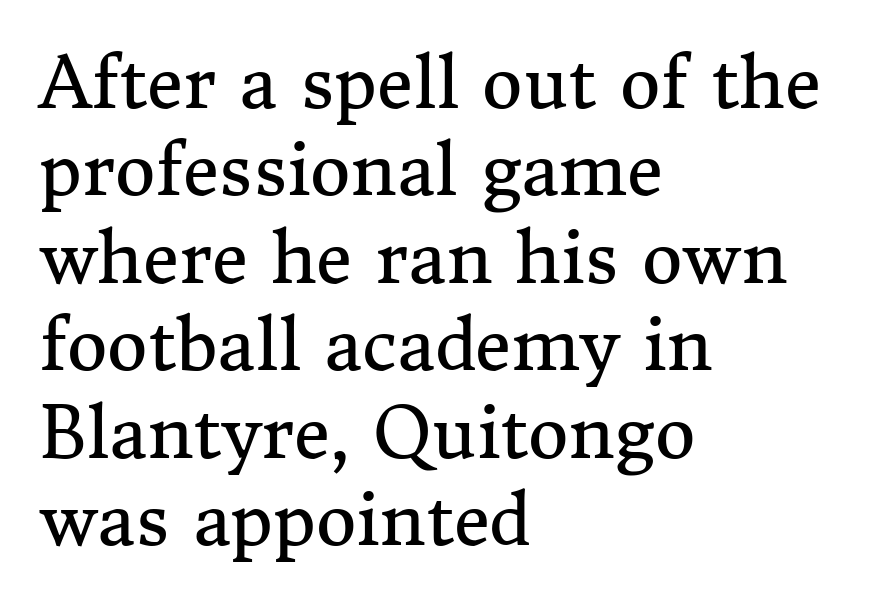
Which margin do the lines hug? The left one — the right edge is uneven. Is the type heavy? It reads as light-to-regular instead. Check where the strokes stop: tiny serifs finish them off. The face used here is proportionally spaced, like ordinary book or web type. In terms of posture, this sample is upright. This rendering leaves character spacing at its baseline value.
